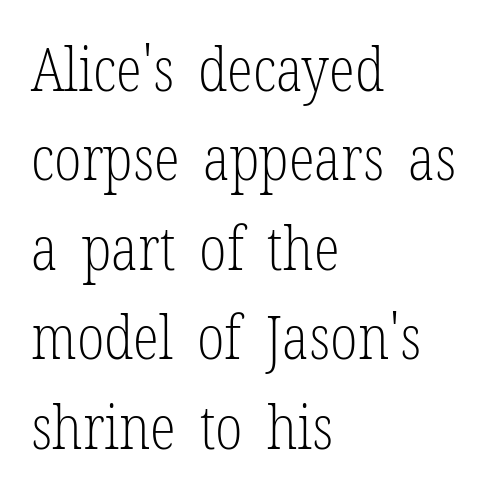
What kind of face is this? One with serifs. Each word holds together tightly as a unit, with standard inter-letter gaps. The typesetting does not lean heavy: it is not bold. This is the regular roman posture of the typeface. Any mark beneath the type? The region is blank. The space between consecutive lines is moderate.
